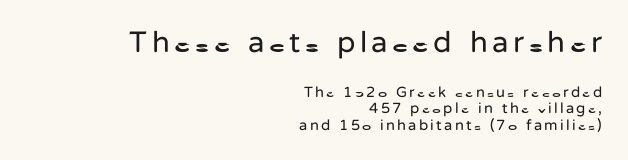
Q: Is the text bold? A: No.
Q: Is the text italic (slanted)? A: No, it is upright.
Q: Is the typeface a serif or a sans-serif typeface? A: Sans-serif.
Q: Is the text underlined? A: No.
Q: How is the paragraph aligned? A: Right-aligned.
Q: Is the spacing between lines tight, normal or loose? A: Tight.
Q: Which block of text is set in a larger size, the first (top) or the second (bottom)? A: The first (top) one.
Q: Width (condensed, normal, or wide)? A: Normal.
Q: Stroke contrast? A: Low.
Q: x-height? A: Medium.
Q: Monospaced? A: No.
